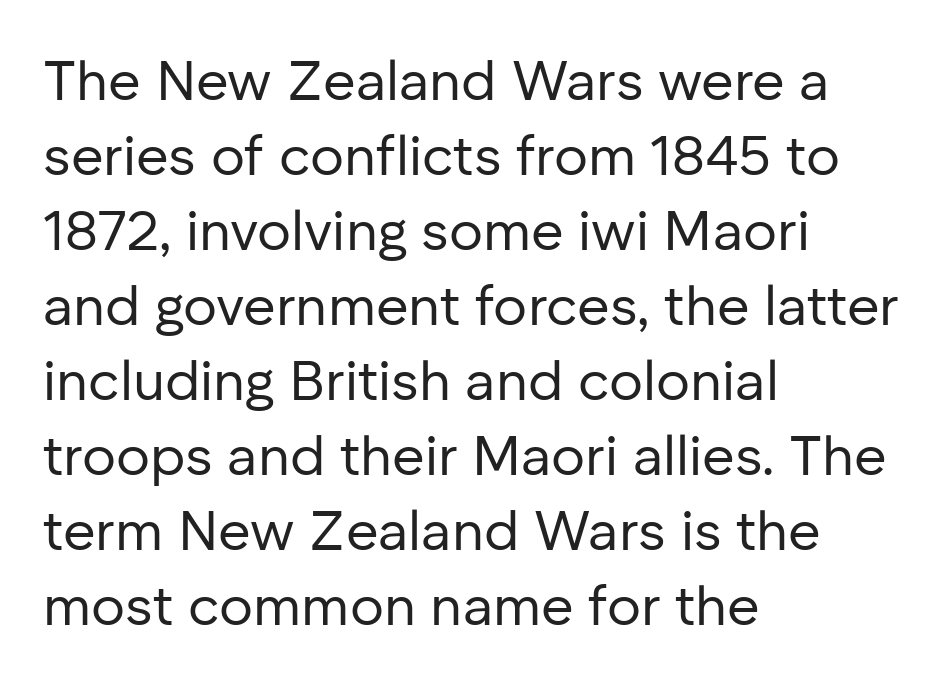
Q: Is the text bold? A: No.
Q: Is the text italic (slanted)? A: No, it is upright.
Q: Is the typeface a serif or a sans-serif typeface? A: Sans-serif.
Q: Is the text underlined? A: No.
Q: How is the paragraph aligned? A: Left-aligned.
Q: Is the spacing between letters normal or unusually wide? A: Normal.
Q: Is the spacing between lines tight, normal or loose? A: Normal.
Q: Width (condensed, normal, or wide)? A: Normal.
Q: Stroke contrast? A: Low.
Q: x-height? A: Medium.
Q: Monospaced? A: No.
